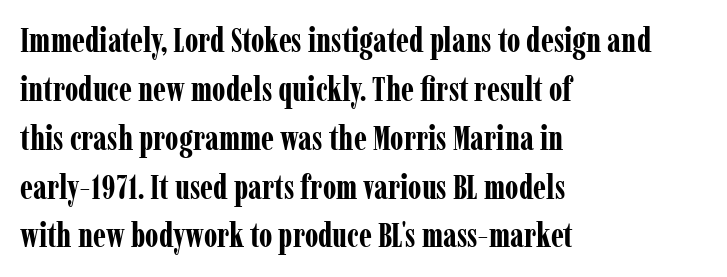
Q: Is the text bold? A: Yes.
Q: Is the text italic (slanted)? A: No, it is upright.
Q: Is the typeface a serif or a sans-serif typeface? A: Serif.
Q: Is the text underlined? A: No.
Q: How is the paragraph aligned? A: Left-aligned.
Q: Is the spacing between letters normal or unusually wide? A: Normal.
Q: Is the spacing between lines tight, normal or loose? A: Normal.
Q: Width (condensed, normal, or wide)? A: Condensed.
Q: Stroke contrast? A: Low.
Q: x-height? A: Medium.
Q: Monospaced? A: No.
